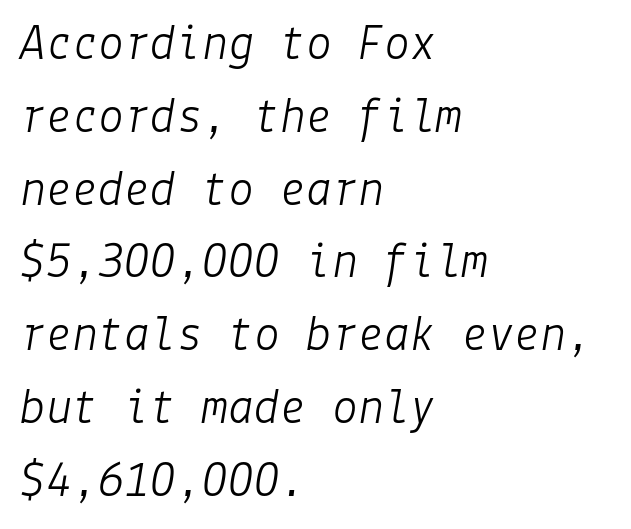
The image shows 52 px light type, italic (leaning right); set left-aligned, normal line spacing (1.4x), normal letter spacing, not underlined; low stroke contrast and a medium x-height.
